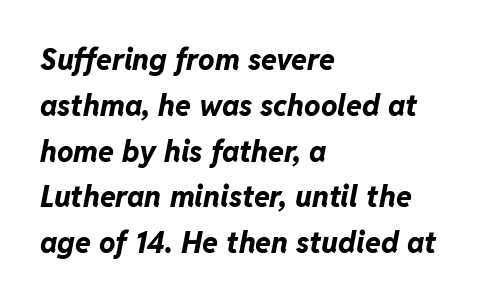
The image shows 29 px bold type, italic (leaning right); set left-aligned, normal line spacing (1.58x), normal letter spacing, not underlined; low stroke contrast and a medium x-height.
